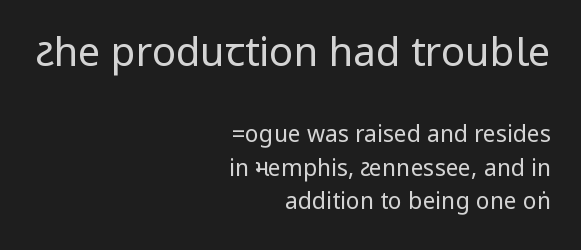
The image shows 40 px regular-weight, condensed sans-serif type, upright; set right-aligned, normal line spacing (1.47x), normal letter spacing, not underlined; the first (top) block is 1.74x larger; low stroke contrast.
